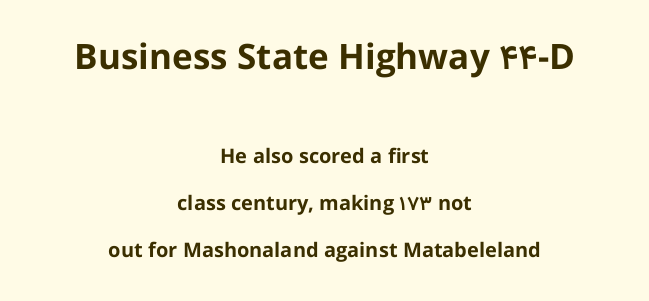
Q: Is the text bold? A: Yes.
Q: Is the text italic (slanted)? A: No, it is upright.
Q: Is the typeface a serif or a sans-serif typeface? A: Sans-serif.
Q: Is the text underlined? A: No.
Q: How is the paragraph aligned? A: Centered.
Q: Is the spacing between letters normal or unusually wide? A: Normal.
Q: Is the spacing between lines tight, normal or loose? A: Loose.
Q: Which block of text is set in a larger size, the first (top) or the second (bottom)? A: The first (top) one.
Q: Width (condensed, normal, or wide)? A: Normal.
Q: Stroke contrast? A: Low.
Q: x-height? A: Medium.
Q: Monospaced? A: No.
